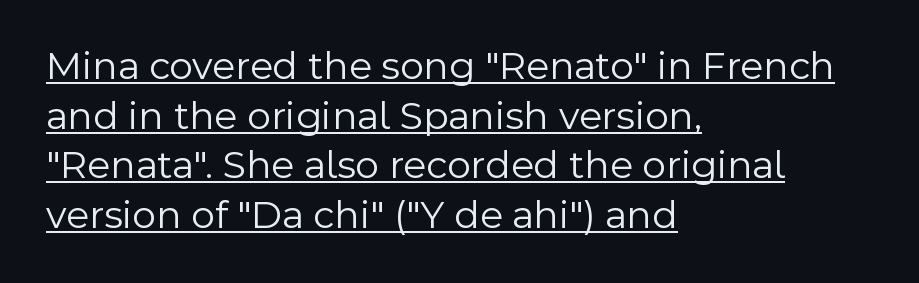
The image shows 41 px light sans-serif type, upright; set left-aligned, line spacing 1.21x, normal letter spacing, underlined; a medium x-height.
